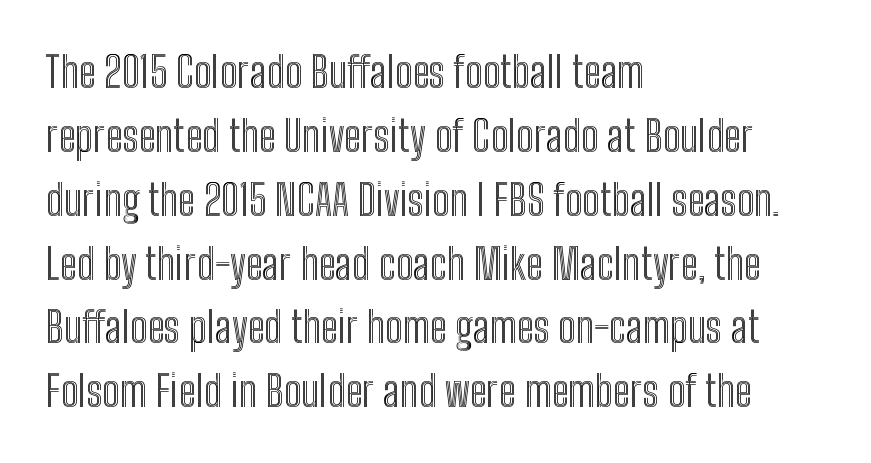
{"italic": "no", "width": "condensed", "x_height": "medium", "monospaced": "no", "underline": "no", "align": "left", "line_spacing": "normal", "line_spacing_ratio": 1.52, "letter_spacing": "normal", "letter_spacing_em": 0.0, "glyph_px": 42}
